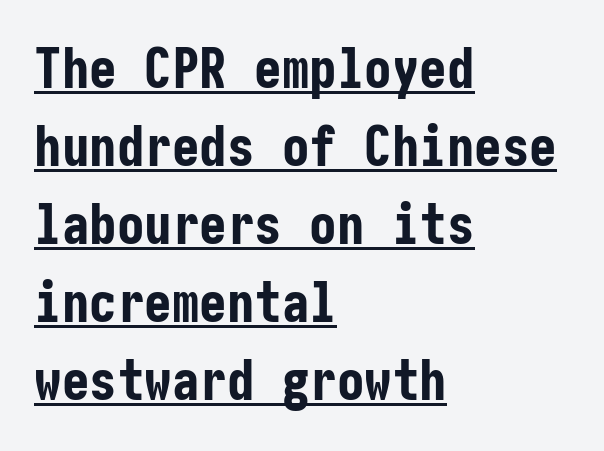
The image shows 55 px bold, condensed sans-serif type, upright; set left-aligned, normal line spacing (1.42x), normal letter spacing, underlined; low stroke contrast and a medium x-height.
